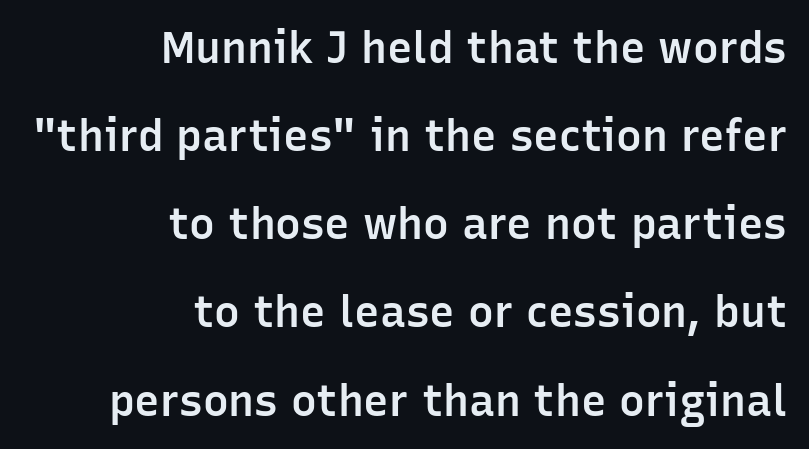
Q: Is the text bold? A: Semi-bold.
Q: Is the text italic (slanted)? A: No, it is upright.
Q: Is the typeface a serif or a sans-serif typeface? A: Sans-serif.
Q: Is the text underlined? A: No.
Q: How is the paragraph aligned? A: Right-aligned.
Q: Is the spacing between letters normal or unusually wide? A: Normal.
Q: Is the spacing between lines tight, normal or loose? A: Loose.
Q: Width (condensed, normal, or wide)? A: Normal.
Q: Stroke contrast? A: Low.
Q: x-height? A: Medium.
Q: Monospaced? A: No.
